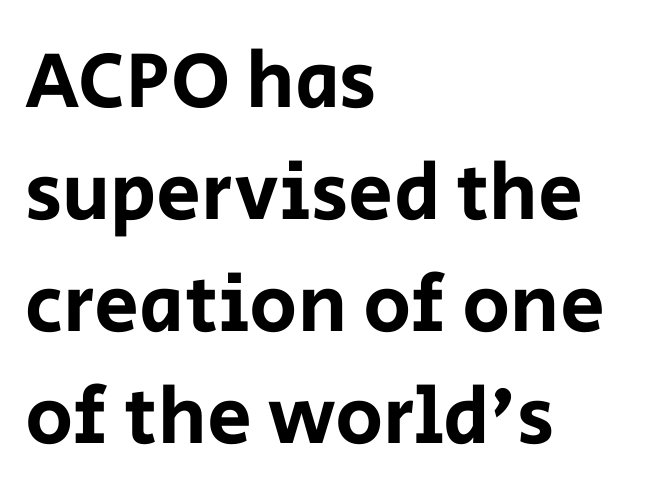
The image shows 80 px sans-serif type, upright; set left-aligned, normal line spacing (1.4x), normal letter spacing, not underlined; low stroke contrast and a large x-height.
